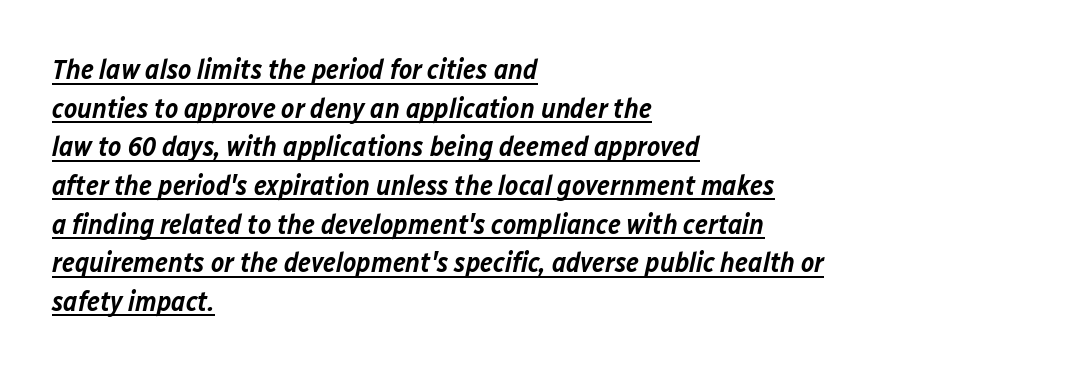
The paragraph has a hard left edge and a soft right edge. Slant detected: the letters are inclined. Is this a fixed-width face? No — the glyphs have proportional, varying widths. The typesetting leans somewhat heavy: a semibold. The vertical gap from one line to the next is medium.
